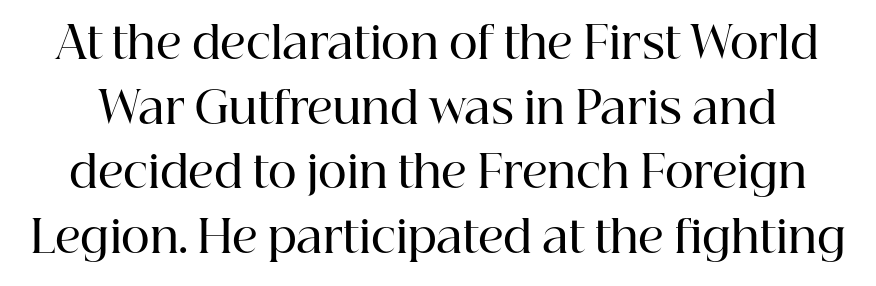
Q: Is the text bold? A: Semi-bold.
Q: Is the text italic (slanted)? A: No, it is upright.
Q: Is the typeface a serif or a sans-serif typeface? A: Serif.
Q: Is the text underlined? A: No.
Q: Is the spacing between letters normal or unusually wide? A: Normal.
Q: Is the spacing between lines tight, normal or loose? A: Normal.
Q: Width (condensed, normal, or wide)? A: Normal.
Q: Stroke contrast? A: High.
Q: x-height? A: Medium.
Q: Monospaced? A: No.
